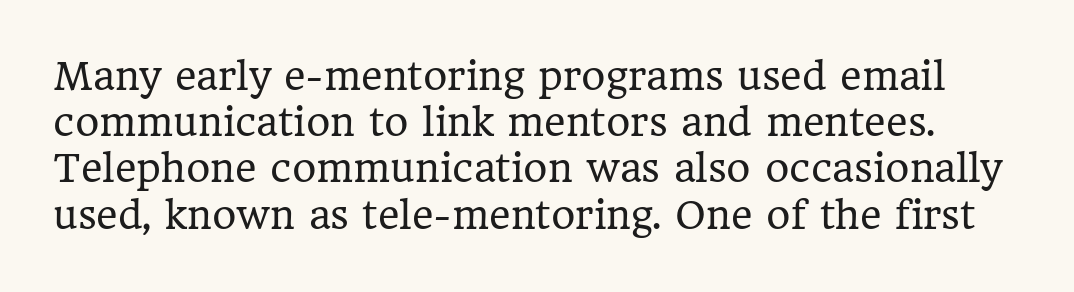
{"serif": "yes", "italic": "no", "bold": "no", "weight": "regular", "width": "normal", "stroke_contrast": "low", "x_height": "medium", "monospaced": "no", "underline": "no", "line_spacing": "normal", "line_spacing_ratio": 1.25, "letter_spacing": "normal", "letter_spacing_em": 0.0, "glyph_px": 37}
